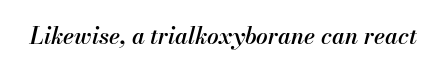
Italic: yes, the glyphs are oblique. Nobody touched the tracking dial on this one. The gap between lines stays unmarked. How heavy is the stroke? Medium-heavy — a semibold, shy of bold.
